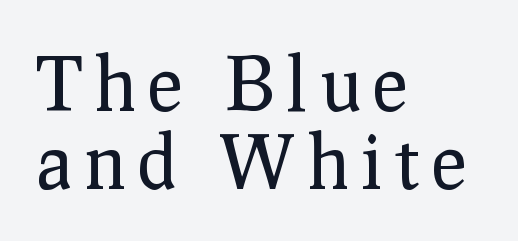
Rule under the text: the space is simply empty. The strokes carry an ordinary text weight at most. Horizontal alignment here is leftward, the default for most running prose. The axis of the letterforms is exactly vertical.
